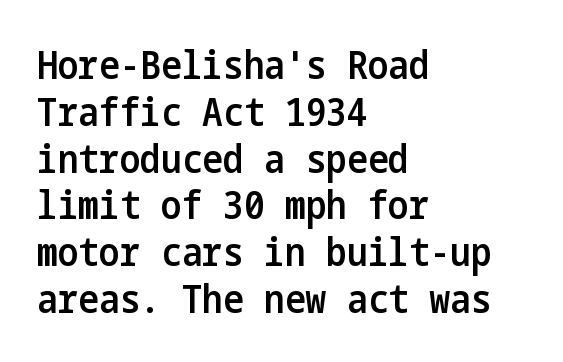
A clean baseline with only descenders dipping below it. Grotesque or geometric, the face here clearly has no serifs. Standard letterfit; no display-style spreading of the glyphs. Italic? Not at all — the glyphs are vertical. Casual observation: everything's shoved over to the left. Weight: semibold (demi).
